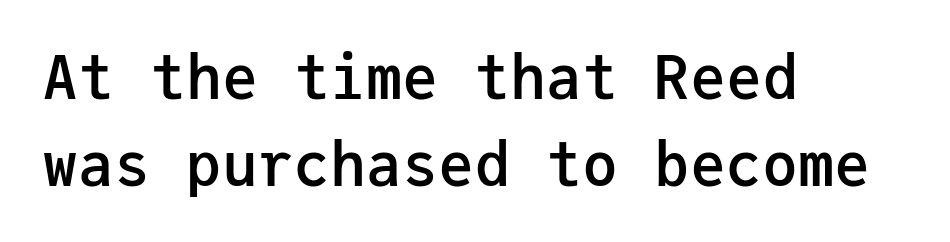
Bold? Not quite — semibold, heavier than regular but stopping short. The letters march in equal steps, a hallmark of fixed-pitch type. This rendering uses left alignment, leaving the right contour irregular. You can tell from the bare stems that sans-serif type was used. These lines keep a tight, regular rhythm from letter to letter. Leading: standard.
